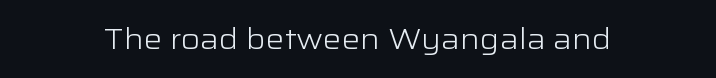
The image shows 29 px light, wide sans-serif type, upright; set centered, normal letter spacing, not underlined; low stroke contrast and a medium x-height.
